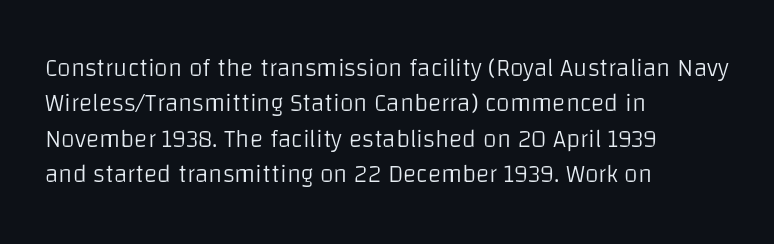
{"italic": "no", "bold": "no", "underline": "no", "align": "left", "line_spacing": "normal", "line_spacing_ratio": 1.42, "letter_spacing": "normal", "letter_spacing_em": 0.0, "glyph_px": 25}
